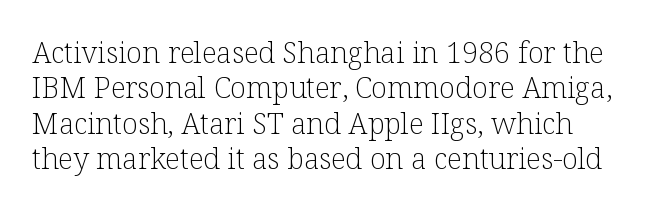
Is the stroke heavy? The answer is a plain regular-or-lighter. Examine the stroke ends and you'll spot serifs. You could not count columns in this text — the font is proportionally spaced. Italic? Not at all — the glyphs are vertical. Check the space under the baseline: it is left empty. Standard letterfit; no display-style spreading of the glyphs.
